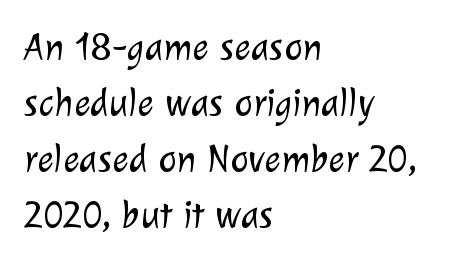
The image shows 39 px light sans-serif type; set left-aligned, normal line spacing (1.44x), normal letter spacing, not underlined; low stroke contrast and a medium x-height.
